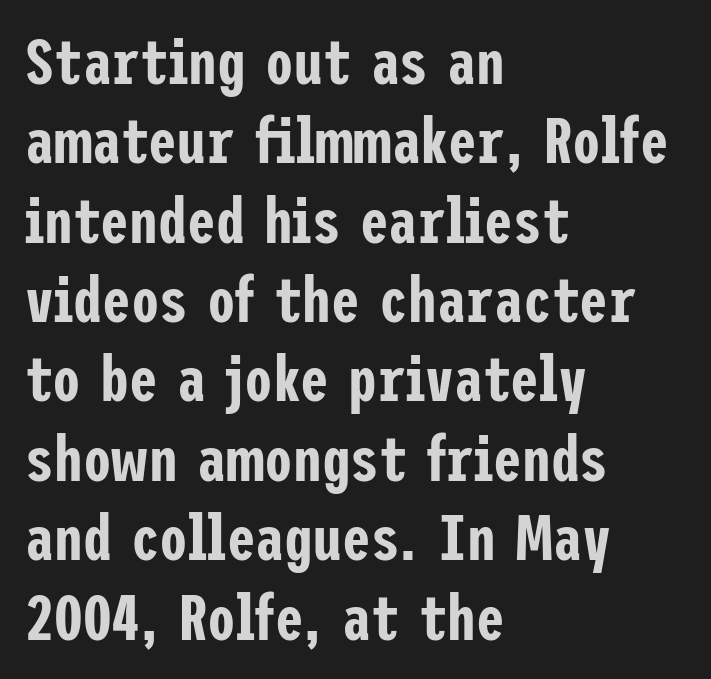
Quick note: not italic, upright. Nobody touched the tracking dial on this one. A clean baseline with only descenders dipping below it. This sample uses a sans-serif face. The compositor pushed each line to the left boundary.
